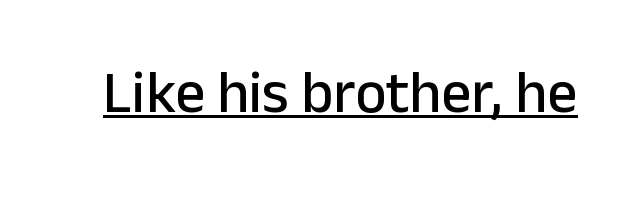
The image shows 59 px sans-serif type, upright; set normal letter spacing, underlined; low stroke contrast and a medium x-height.
